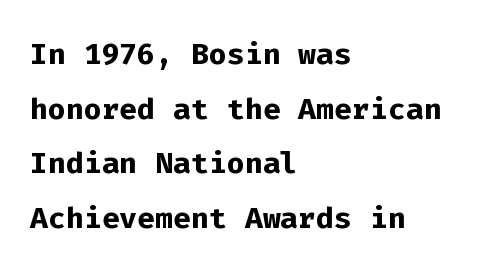
{"serif": "no", "italic": "no", "bold": "yes", "weight": "semibold", "width": "normal", "stroke_contrast": "low", "x_height": "medium", "monospaced": "yes", "underline": "no", "align": "left", "line_spacing": "normal", "line_spacing_ratio": 1.3, "letter_spacing": "normal", "letter_spacing_em": 0.0, "glyph_px": 42}
